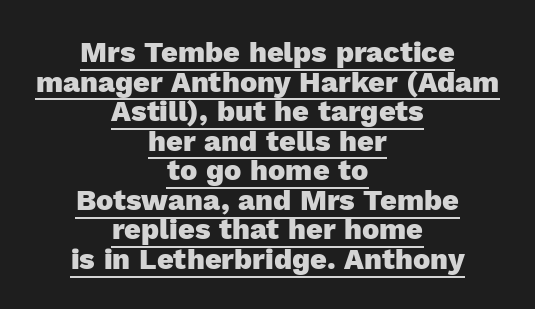
Look at the stroke-to-counter ratio: heavy, a bold. Here the designer chose a conventional face with non-uniform glyph widths. Observe the ordinary spacing: letters are neighbours, not strangers. Typeset on center — no edge is straight.
